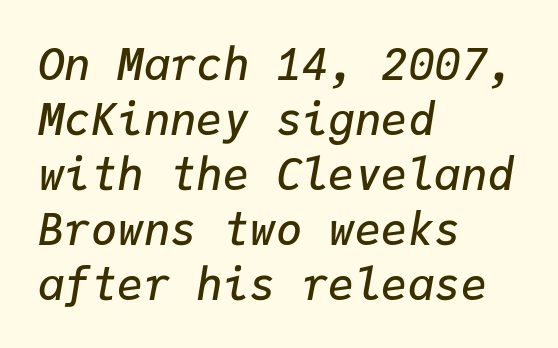
{"italic": "yes", "lean": "right", "slant_degrees": 9, "bold": "semi", "weight": "semibold", "width": "normal", "stroke_contrast": "low", "x_height": "medium", "monospaced": "yes", "underline": "no", "align": "left", "line_spacing": "normal", "line_spacing_ratio": 1.25, "letter_spacing": "normal", "letter_spacing_em": 0.0, "glyph_px": 44}
